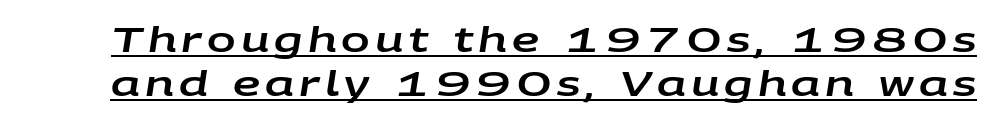
This sample has the flowing, uneven cadence of proportional lettering. An italicized treatment has been applied to the whole sample. The words here are underlined. Leading: standard.
